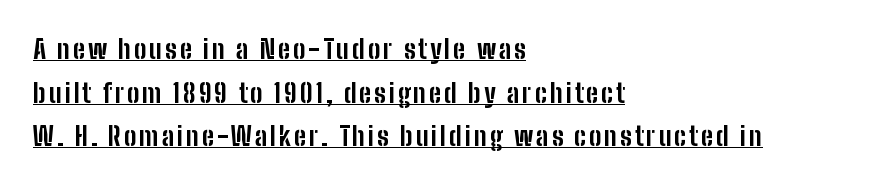
The lettering stays uniformly vertical, giving the passage a roman look. Thick stems and heavy bowls — unmistakably bold. Evenly set lines give the paragraph a standard silhouette. Horizontal alignment here is leftward, the default for most running prose. This is underlined copy, the kind a proofreader might mark for attention.
